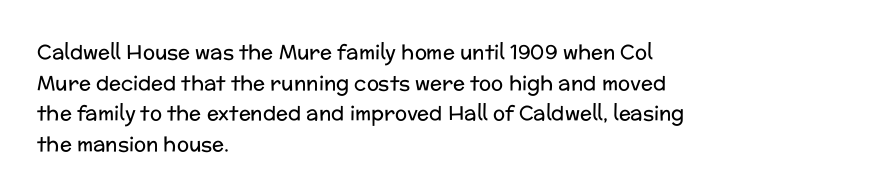
If you drew a line through each stem, it would be perfectly vertical. Students, observe: this is what conventionally led text looks like. Alignment: flush left. Decoration check: the copy has no underline.
